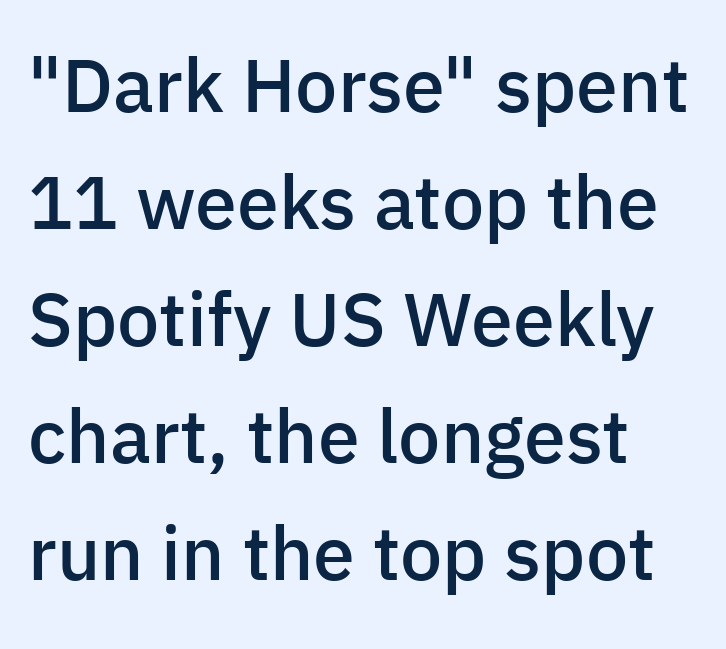
Where is the straight margin? On the left. No word sits above an underline. Do the letters lean? They stand straight. Evenly set lines give the paragraph a standard silhouette.
